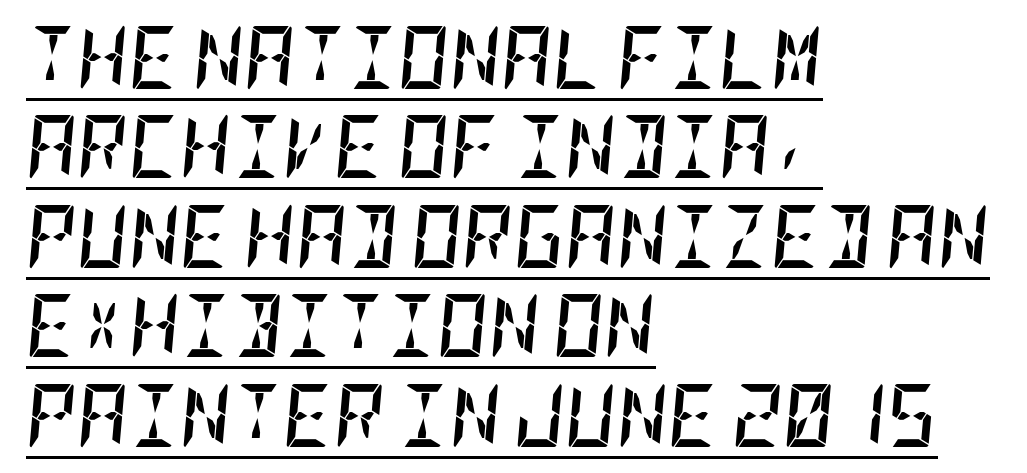
Q: Is the text bold? A: Yes.
Q: Is the text italic (slanted)? A: Yes, it leans right by about 5 degrees.
Q: Is the text underlined? A: Yes.
Q: How is the paragraph aligned? A: Left-aligned.
Q: Is the spacing between letters normal or unusually wide? A: Normal.
Q: Is the spacing between lines tight, normal or loose? A: Normal.
Q: Width (condensed, normal, or wide)? A: Condensed.
Q: Stroke contrast? A: Low.
Q: x-height? A: Large.
